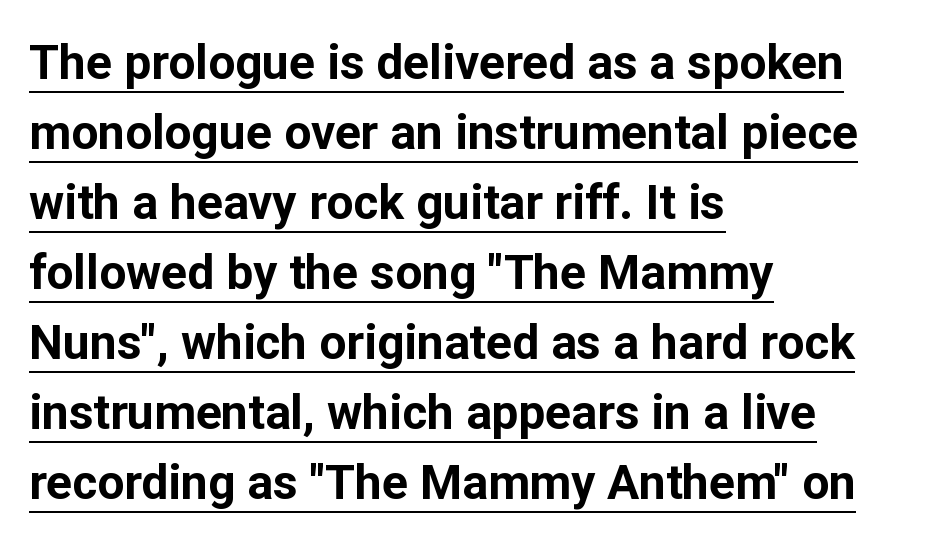
Q: Is the text bold? A: Yes.
Q: Is the text italic (slanted)? A: No, it is upright.
Q: Is the typeface a serif or a sans-serif typeface? A: Sans-serif.
Q: Is the text underlined? A: Yes.
Q: How is the paragraph aligned? A: Left-aligned.
Q: Is the spacing between letters normal or unusually wide? A: Normal.
Q: Is the spacing between lines tight, normal or loose? A: Normal.
Q: Width (condensed, normal, or wide)? A: Normal.
Q: Stroke contrast? A: Low.
Q: x-height? A: Medium.
Q: Monospaced? A: No.
